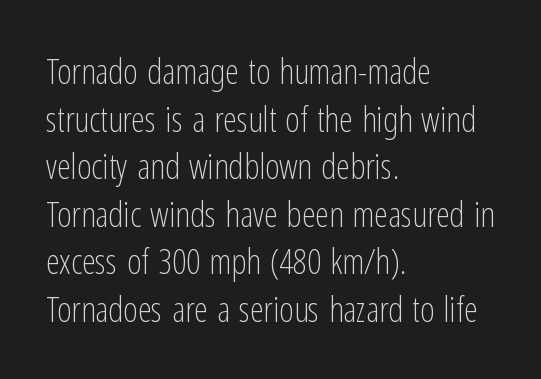
The image shows 35 px light, condensed sans-serif type, upright; set left-aligned, normal line spacing (1.36x), normal letter spacing, not underlined; low stroke contrast and a medium x-height.
